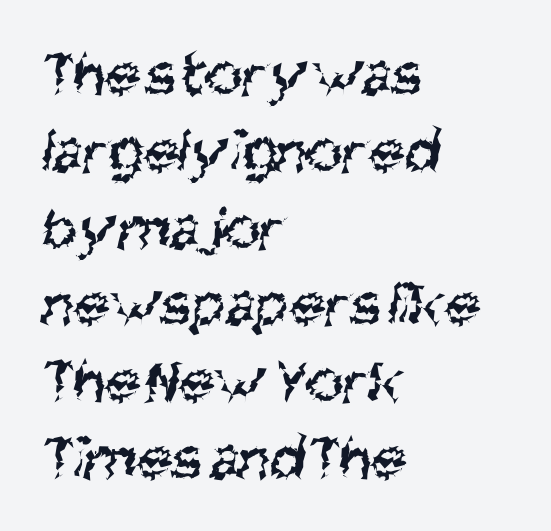
{"serif": "no", "bold": "no", "weight": "regular", "width": "condensed", "stroke_contrast": "medium", "x_height": "large", "monospaced": "no", "underline": "no", "align": "left", "line_spacing_ratio": 1.2, "letter_spacing": "normal", "letter_spacing_em": 0.0, "glyph_px": 64}
